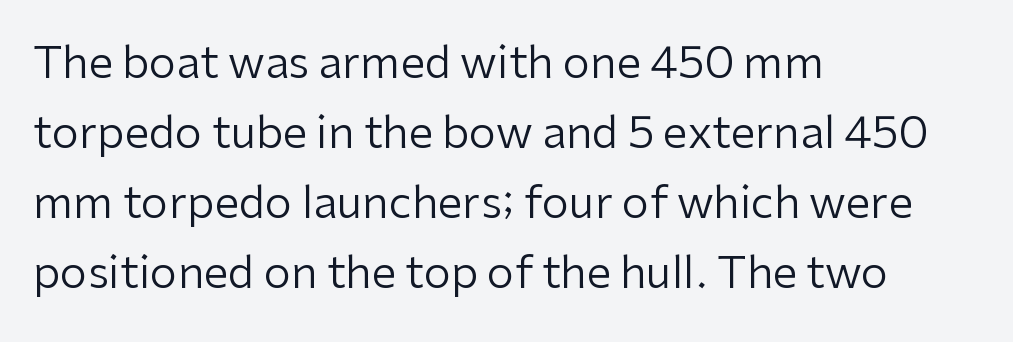
The image shows 44 px regular-weight sans-serif type, upright; set left-aligned, normal line spacing (1.59x), normal letter spacing, not underlined; low stroke contrast and a medium x-height.
